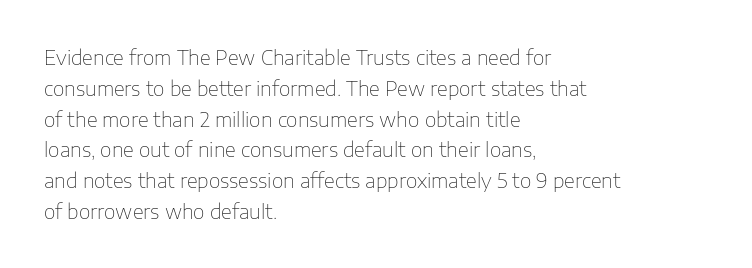
Q: Is the text bold? A: No.
Q: Is the text italic (slanted)? A: No, it is upright.
Q: Is the text underlined? A: No.
Q: How is the paragraph aligned? A: Left-aligned.
Q: Is the spacing between letters normal or unusually wide? A: Normal.
Q: Is the spacing between lines tight, normal or loose? A: Normal.
